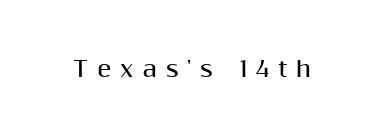
{"italic": "no", "bold": "yes", "underline": "no", "letter_spacing": "wide", "letter_spacing_em": 0.42, "glyph_px": 21}
